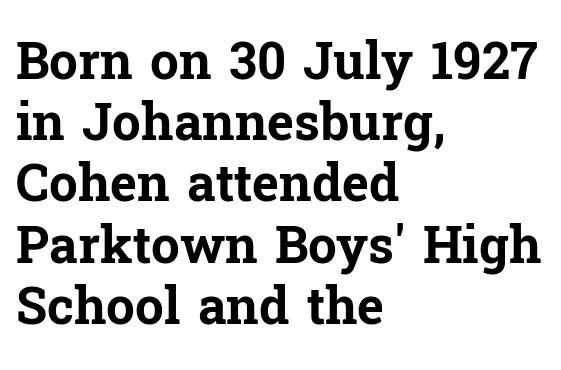
Q: Is the text bold? A: Yes.
Q: Is the text italic (slanted)? A: No, it is upright.
Q: Is the typeface a serif or a sans-serif typeface? A: Serif.
Q: Is the text underlined? A: No.
Q: How is the paragraph aligned? A: Left-aligned.
Q: Is the spacing between letters normal or unusually wide? A: Normal.
Q: Width (condensed, normal, or wide)? A: Normal.
Q: Stroke contrast? A: Low.
Q: x-height? A: Medium.
Q: Monospaced? A: No.
